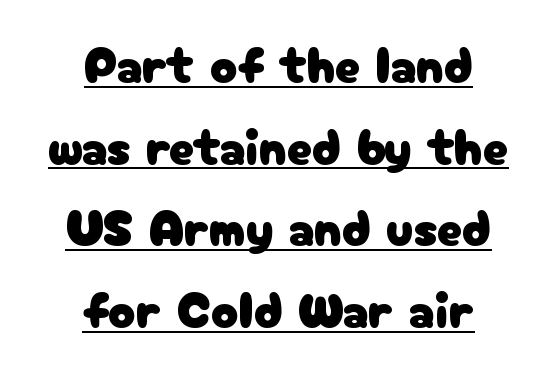
{"serif": "no", "italic": "no", "width": "normal", "stroke_contrast": "low", "x_height": "medium", "monospaced": "no", "underline": "yes", "align": "center", "line_spacing": "normal", "line_spacing_ratio": 1.6, "letter_spacing": "normal", "letter_spacing_em": 0.0, "glyph_px": 51}
